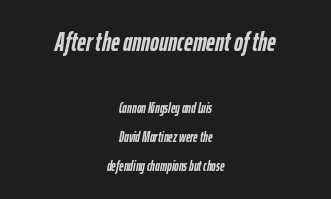
The image shows 27 px bold type, italic (leaning right); set centered, loose line spacing (2.07x), normal letter spacing, not underlined; the first (top) block is 1.93x larger.
